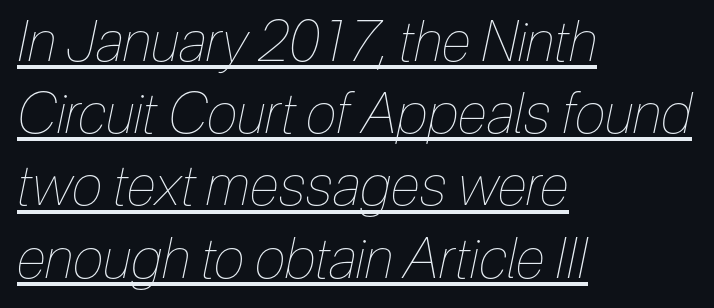
The image shows 56 px thin, condensed type, italic (leaning right); set left-aligned, normal line spacing (1.29x), normal letter spacing, underlined; low stroke contrast and a medium x-height.
